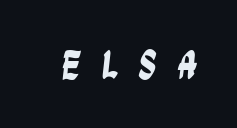
The image shows 41 px condensed sans-serif type; set unusually wide letter spacing (+0.48 em), not underlined; low stroke contrast and a large x-height.
